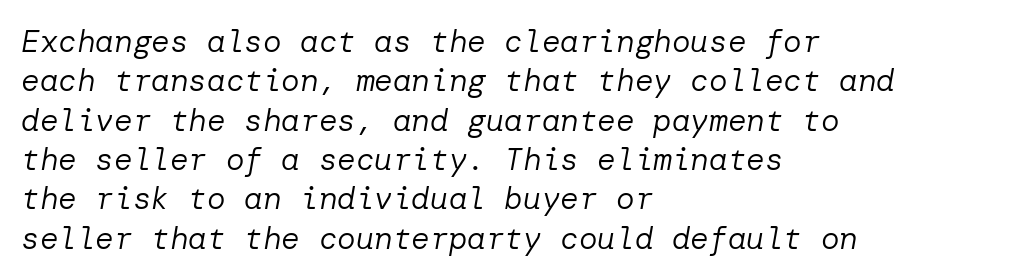
{"italic": "yes", "lean": "right", "slant_degrees": 10, "bold": "no", "weight": "regular", "width": "normal", "stroke_contrast": "low", "x_height": "medium", "underline": "no", "align": "left", "line_spacing": "normal", "line_spacing_ratio": 1.27, "letter_spacing": "normal", "letter_spacing_em": 0.0, "glyph_px": 31}
